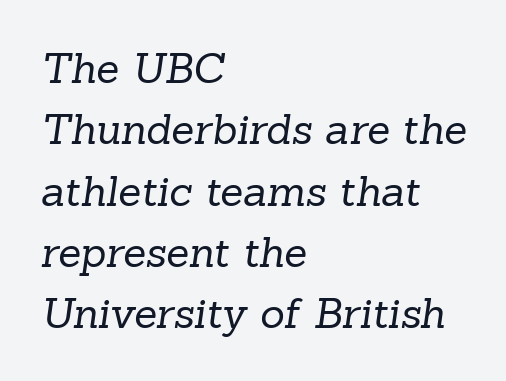
The letterforms sit at book weight or below. Words appear dense and cohesive because spacing is normal. The glyphs are unaccompanied by any horizontal stroke below them. The passage shown is typed in a proportional face where columns would drift. Note: serifs present on the glyphs. Does the copy run flush right? No — it runs flush left.
